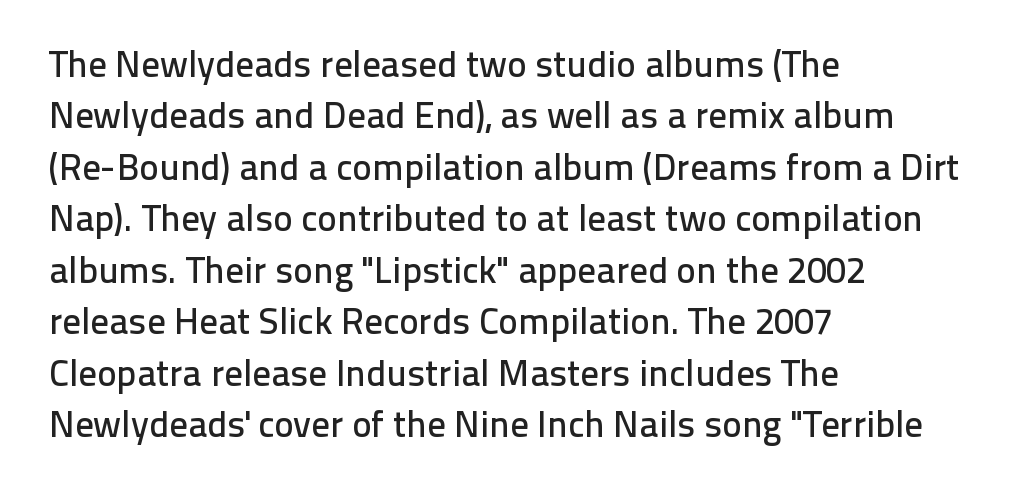
The image shows 37 px sans-serif type, upright; set left-aligned, normal line spacing (1.39x), normal letter spacing, not underlined; low stroke contrast and a medium x-height.
